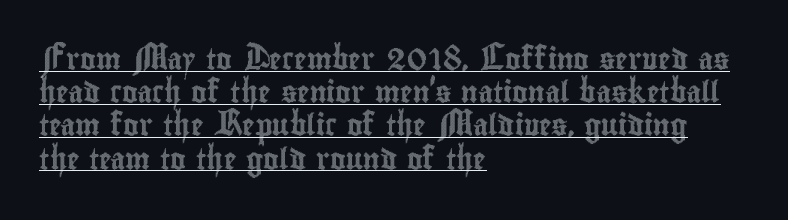
The image shows 21 px text type, upright; set left-aligned, normal line spacing (1.58x), normal letter spacing, underlined.
